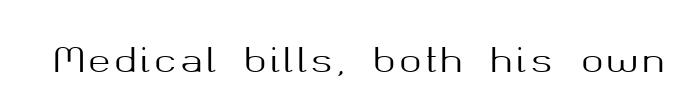
A clean baseline with only descenders dipping below it. Check where the strokes stop: nothing finishes them off — pure sans. The face used here is proportionally spaced, like ordinary book or web type. Nope, not italic — everything's standing straight.
